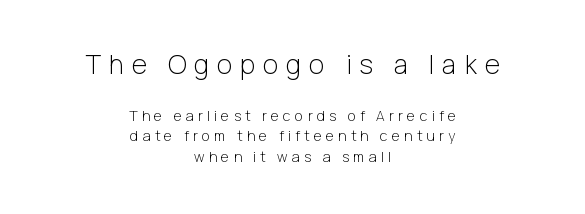
The image shows 26 px text type, upright; set centered, normal line spacing (1.49x), unusually wide letter spacing (+0.31 em), not underlined; the first (top) block is 1.86x larger.
